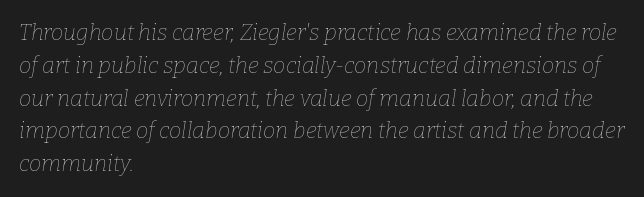
The image shows 22 px text type, italic (leaning right); set left-aligned, normal line spacing (1.49x), normal letter spacing, not underlined.
